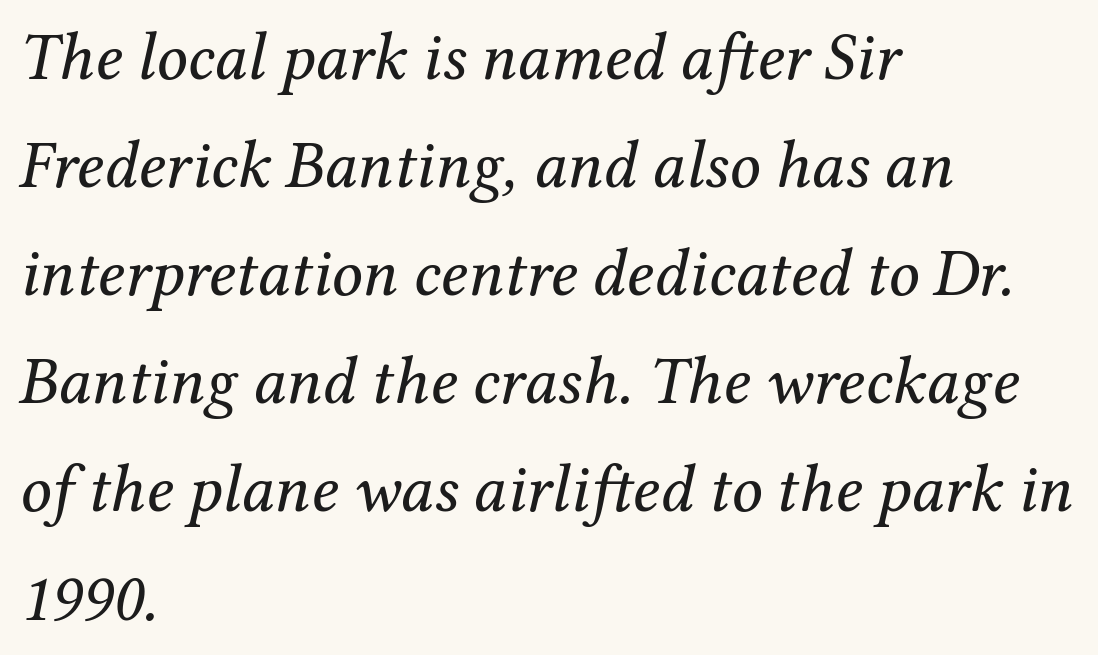
{"serif": "yes", "italic": "yes", "lean": "right", "slant_degrees": 12, "bold": "no", "weight": "regular", "width": "normal", "stroke_contrast": "medium", "x_height": "medium", "monospaced": "no", "underline": "no", "align": "left", "line_spacing": "normal", "line_spacing_ratio": 1.59, "letter_spacing": "normal", "letter_spacing_em": 0.0, "glyph_px": 68}
